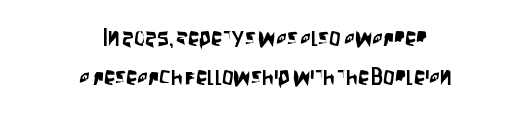
Q: Is the text italic (slanted)? A: No, it is upright.
Q: Is the text underlined? A: No.
Q: How is the paragraph aligned? A: Centered.
Q: Is the spacing between letters normal or unusually wide? A: Normal.
Q: Is the spacing between lines tight, normal or loose? A: Normal.
